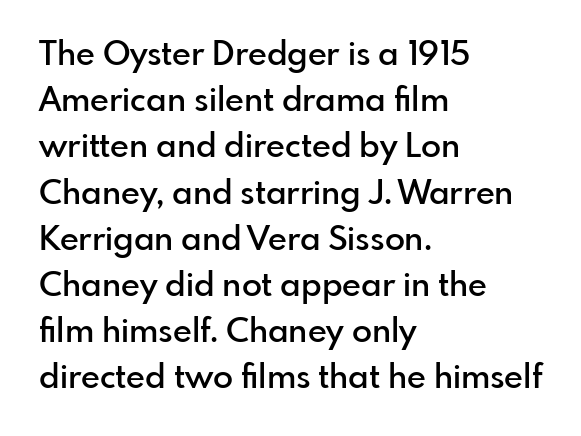
{"serif": "no", "italic": "no", "bold": "semi", "weight": "semibold", "width": "normal", "stroke_contrast": "low", "x_height": "small", "monospaced": "no", "underline": "no", "align": "left", "line_spacing": "normal", "line_spacing_ratio": 1.4, "letter_spacing": "normal", "letter_spacing_em": 0.0, "glyph_px": 33}
